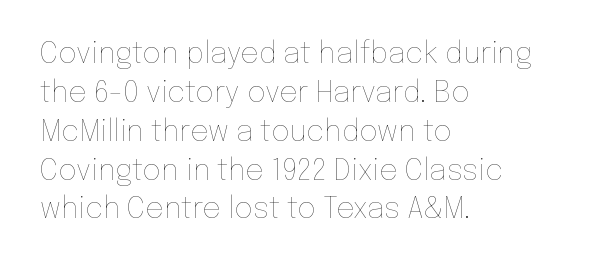
{"italic": "no", "bold": "no", "weight": "thin", "width": "normal", "stroke_contrast": "low", "x_height": "medium", "monospaced": "no", "underline": "no", "align": "left", "line_spacing": "normal", "line_spacing_ratio": 1.34, "letter_spacing": "normal", "letter_spacing_em": 0.0, "glyph_px": 29}
